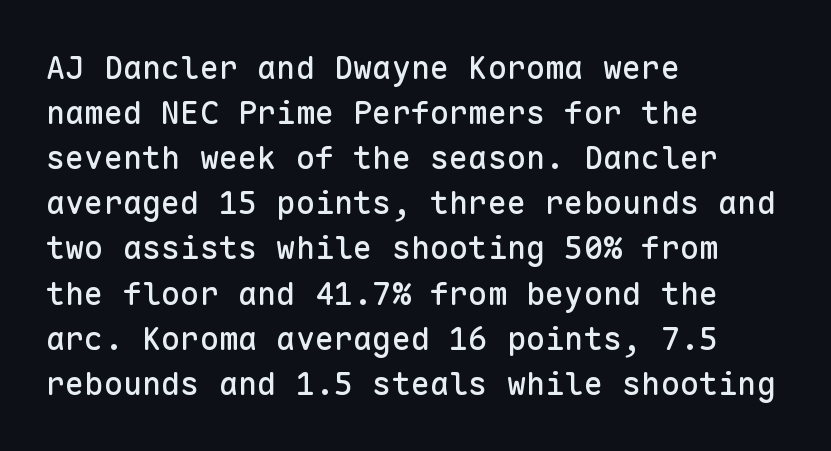
{"serif": "no", "italic": "no", "width": "normal", "stroke_contrast": "low", "x_height": "medium", "monospaced": "yes", "underline": "no", "align": "left", "line_spacing": "normal", "line_spacing_ratio": 1.41, "letter_spacing": "normal", "letter_spacing_em": 0.0, "glyph_px": 32}
